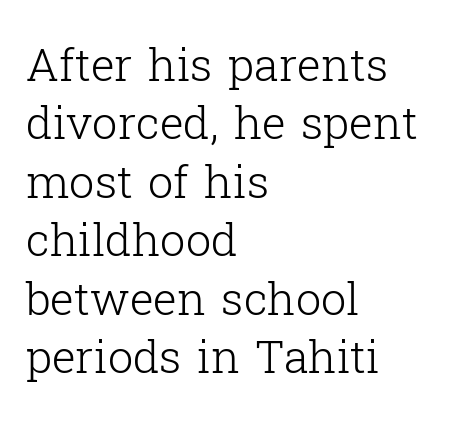
Q: Is the text bold? A: No.
Q: Is the text italic (slanted)? A: No, it is upright.
Q: Is the typeface a serif or a sans-serif typeface? A: Serif.
Q: Is the text underlined? A: No.
Q: How is the paragraph aligned? A: Left-aligned.
Q: Is the spacing between letters normal or unusually wide? A: Normal.
Q: Is the spacing between lines tight, normal or loose? A: Normal.
Q: Width (condensed, normal, or wide)? A: Normal.
Q: Stroke contrast? A: Low.
Q: x-height? A: Medium.
Q: Monospaced? A: No.
